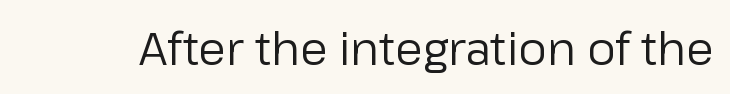
The image shows 45 px regular-weight sans-serif type, upright; set normal letter spacing, not underlined; low stroke contrast and a medium x-height.
